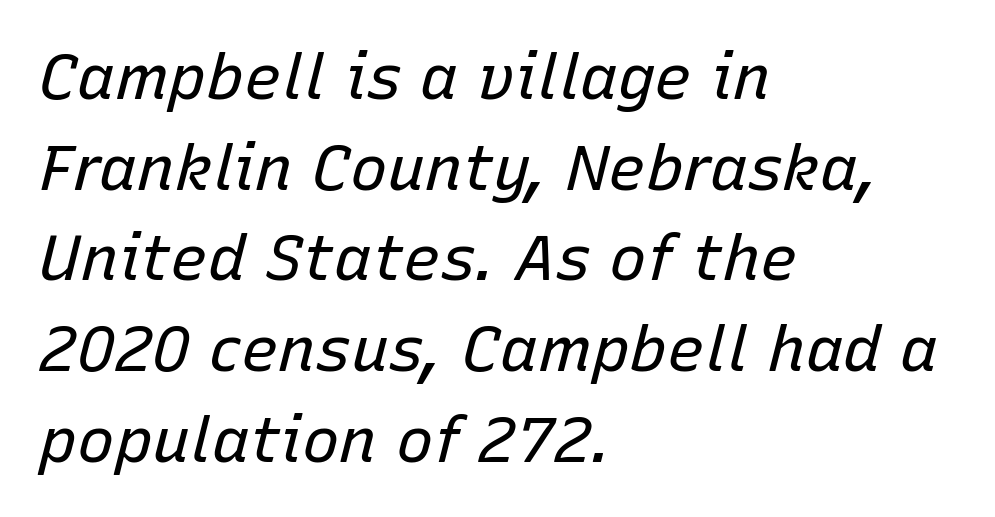
The face looks like a standard text weight, possibly lighter. The passage shown has conventional tracking throughout. The axis of the letterforms is tilted away from vertical. The baseline area is clear. Reading down the column, the eye jumps a familiar distance to each next line. Horizontally, the lines are justified to the leading edge only.
